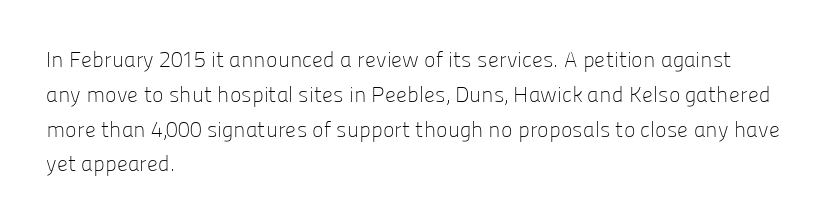
The image shows 22 px text type, upright; set left-aligned, normal line spacing (1.58x), normal letter spacing, not underlined.
